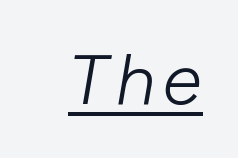
{"italic": "yes", "lean": "right", "slant_degrees": 10, "bold": "no", "weight": "light", "width": "normal", "stroke_contrast": "low", "x_height": "medium", "monospaced": "no", "underline": "yes", "glyph_px": 71}
